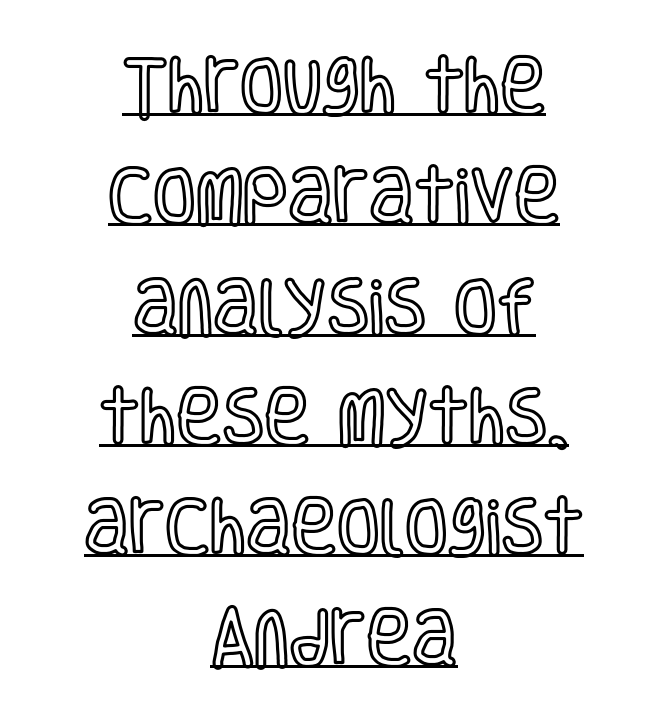
Q: Is the text italic (slanted)? A: No, it is upright.
Q: Is the text underlined? A: Yes.
Q: How is the paragraph aligned? A: Centered.
Q: Is the spacing between letters normal or unusually wide? A: Normal.
Q: Width (condensed, normal, or wide)? A: Condensed.
Q: x-height? A: Large.
Q: Monospaced? A: No.
